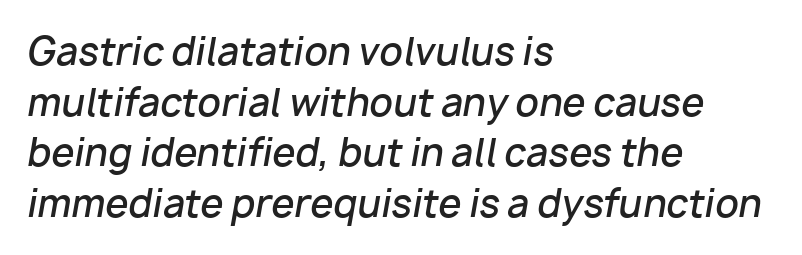
These lines stack with their left ends in a neat column. Vertical spacing — default. The typography opts for an oblique posture over an upright one. Varying glyph widths throughout — classic text-font behaviour.
